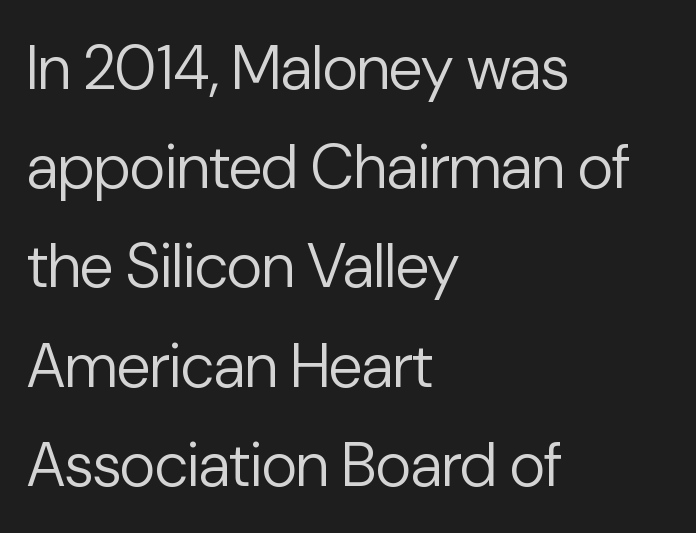
Q: Is the text bold? A: No.
Q: Is the text italic (slanted)? A: No, it is upright.
Q: Is the typeface a serif or a sans-serif typeface? A: Sans-serif.
Q: Is the text underlined? A: No.
Q: How is the paragraph aligned? A: Left-aligned.
Q: Is the spacing between letters normal or unusually wide? A: Normal.
Q: Is the spacing between lines tight, normal or loose? A: Normal.
Q: Width (condensed, normal, or wide)? A: Normal.
Q: Stroke contrast? A: Low.
Q: x-height? A: Medium.
Q: Monospaced? A: No.
